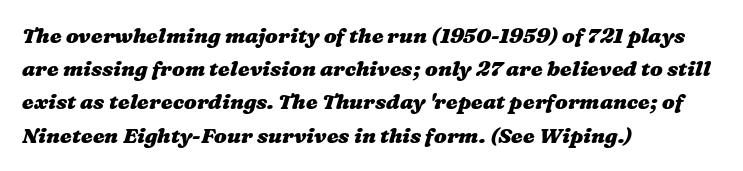
Heavy-handed strokes throughout: this text is bold. Decoration check: the copy has no underline. Leftover space on each line is placed entirely after the last word. What's the leading like? Ordinary, nothing unusual. Each word holds together tightly as a unit, with standard inter-letter gaps.
